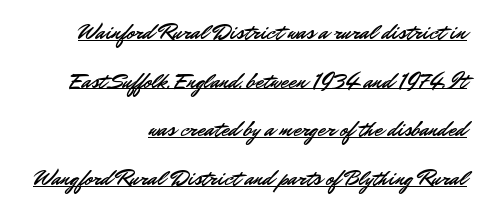
The image shows 22 px text type; set right-aligned, loose line spacing (2.21x), normal letter spacing, underlined.
